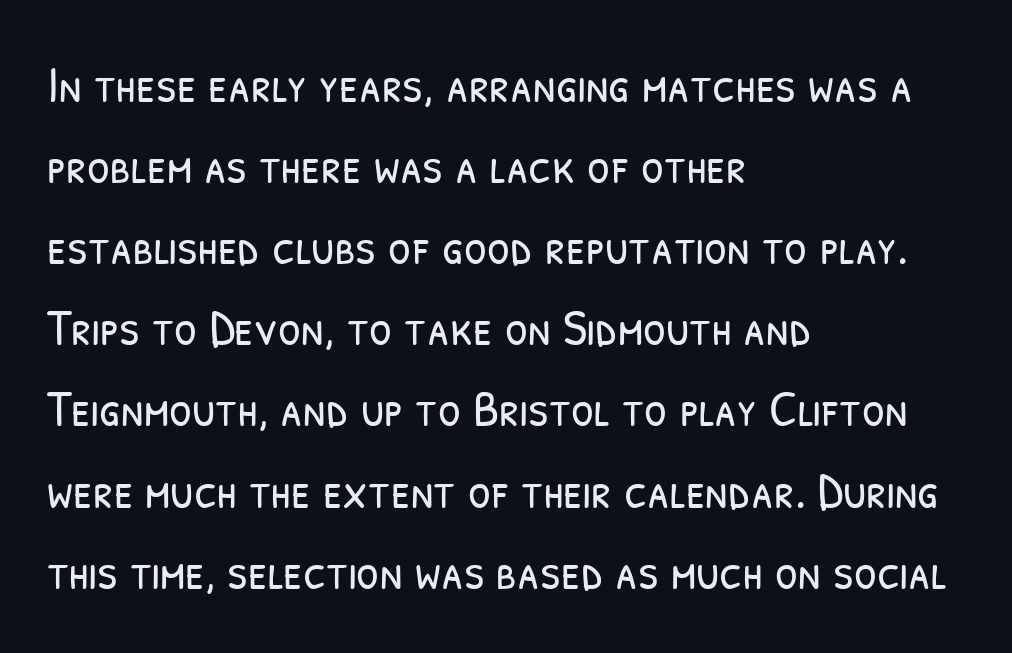
The image shows 52 px light, condensed sans-serif type; set left-aligned, normal line spacing (1.56x), normal letter spacing, not underlined; low stroke contrast and a medium x-height.
